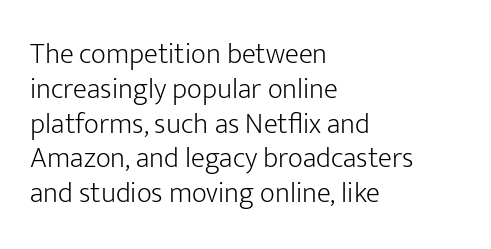
Quick note: underline off. Note the varied advance widths — an 'i' is clearly narrower than an 'm'. Short and long lines alike share a common starting point at left. The font family rendered here belongs to the sans-serif group.
